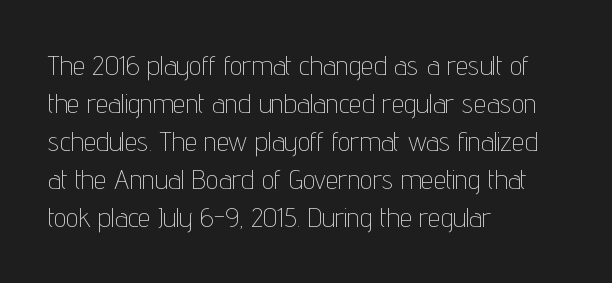
{"serif": "no", "italic": "no", "bold": "no", "weight": "thin", "width": "condensed", "stroke_contrast": "low", "x_height": "medium", "monospaced": "no", "underline": "no", "align": "left", "line_spacing": "normal", "line_spacing_ratio": 1.36, "letter_spacing": "normal", "letter_spacing_em": 0.0, "glyph_px": 28}
